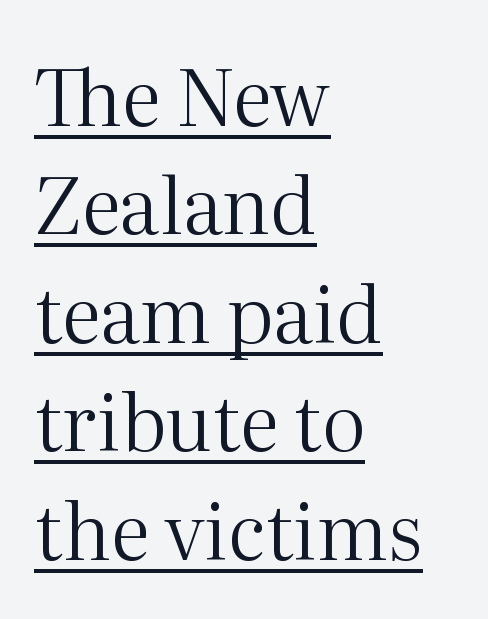
{"serif": "yes", "italic": "no", "bold": "no", "weight": "regular", "width": "normal", "stroke_contrast": "medium", "x_height": "medium", "monospaced": "no", "underline": "yes", "align": "left", "line_spacing": "normal", "line_spacing_ratio": 1.39, "letter_spacing": "normal", "letter_spacing_em": 0.0, "glyph_px": 78}
